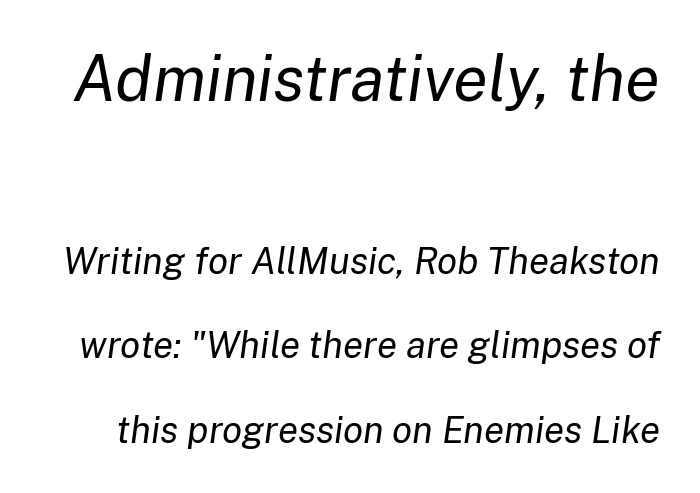
{"italic": "yes", "lean": "right", "slant_degrees": 8, "bold": "no", "weight": "regular", "width": "normal", "stroke_contrast": "low", "x_height": "medium", "monospaced": "no", "underline": "no", "line_spacing": "loose", "line_spacing_ratio": 2.29, "letter_spacing": "normal", "letter_spacing_em": 0.0, "larger_block": "first", "size_ratio": 1.73, "glyph_px": 64}
